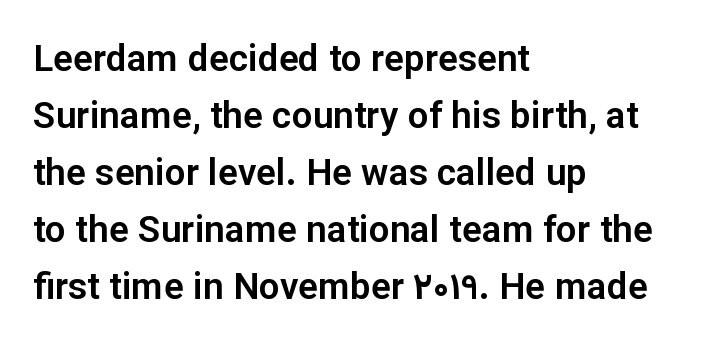
Q: Is the text italic (slanted)? A: No, it is upright.
Q: Is the typeface a serif or a sans-serif typeface? A: Sans-serif.
Q: Is the text underlined? A: No.
Q: How is the paragraph aligned? A: Left-aligned.
Q: Is the spacing between letters normal or unusually wide? A: Normal.
Q: Is the spacing between lines tight, normal or loose? A: Normal.
Q: Width (condensed, normal, or wide)? A: Normal.
Q: Stroke contrast? A: Low.
Q: x-height? A: Medium.
Q: Monospaced? A: No.
